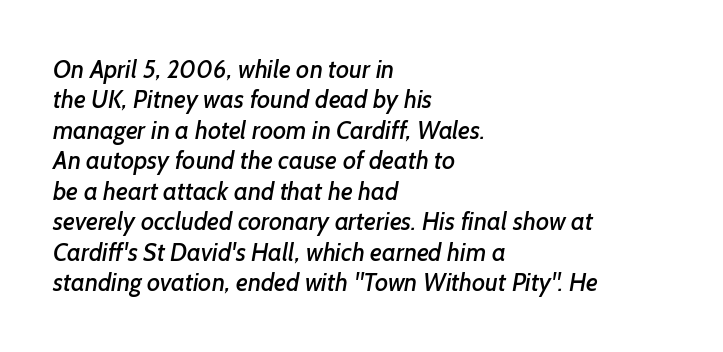
{"underline": "no", "align": "left", "line_spacing_ratio": 1.22, "letter_spacing": "normal", "letter_spacing_em": 0.0, "glyph_px": 25}
